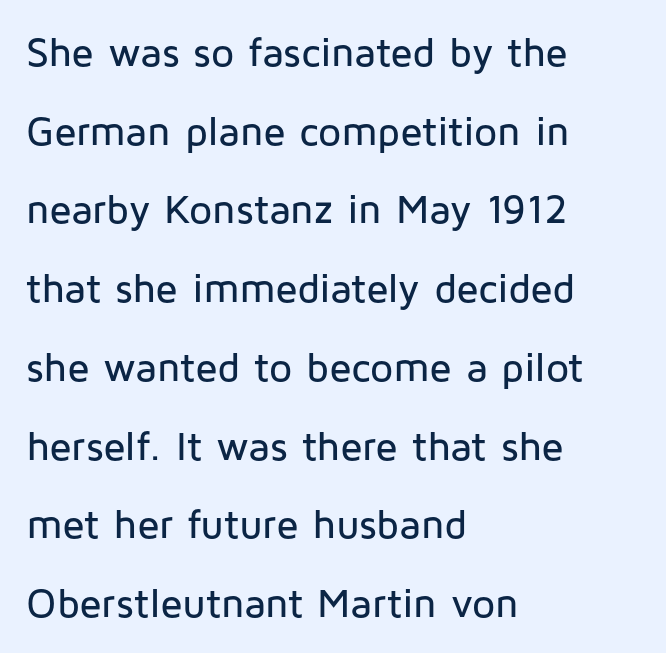
Q: Is the text italic (slanted)? A: No, it is upright.
Q: Is the typeface a serif or a sans-serif typeface? A: Sans-serif.
Q: Is the text underlined? A: No.
Q: How is the paragraph aligned? A: Left-aligned.
Q: Is the spacing between letters normal or unusually wide? A: Normal.
Q: Is the spacing between lines tight, normal or loose? A: Loose.
Q: Width (condensed, normal, or wide)? A: Normal.
Q: Stroke contrast? A: Low.
Q: x-height? A: Medium.
Q: Monospaced? A: No.
